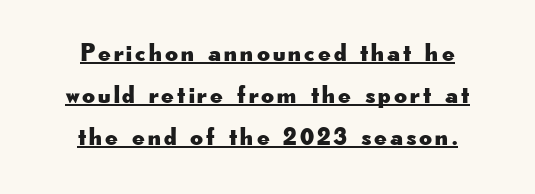
{"italic": "no", "underline": "yes", "align": "center", "line_spacing": "normal", "line_spacing_ratio": 1.68, "glyph_px": 25}
